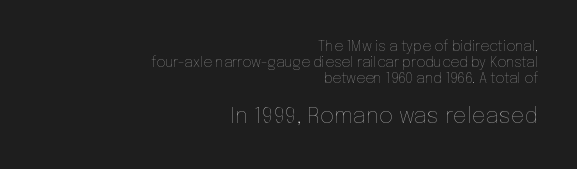
The rendering anchors every line to the right-hand side. Only glyphs here, with clear space below each row. The following chunk of copy outweighs the initial chunk in type size. Characters follow at the spacing the type designer built in.
